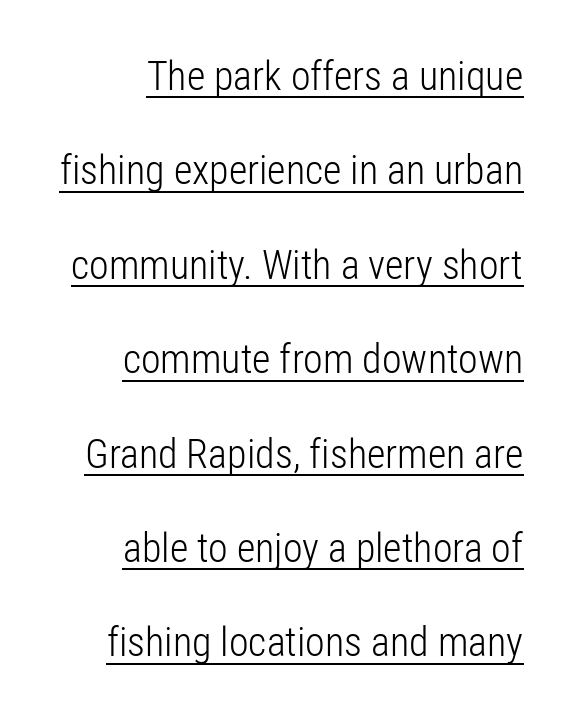
Glyph-to-glyph distance matches everyday printed text. The text block is weighted toward the right margin, trailing off unevenly leftward. Bold? No — there's no thickening of the strokes. Compared with typical paragraphs, the rows here are farther apart. Glance below the letters and you will spot a drawn line. You could not count columns in this text — the font is proportionally spaced.
